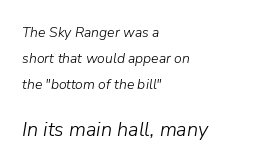
The image shows 20 px text type, italic (leaning right); set left-aligned, line spacing 1.84x, normal letter spacing, not underlined; the second (bottom) block is 1.43x larger.
